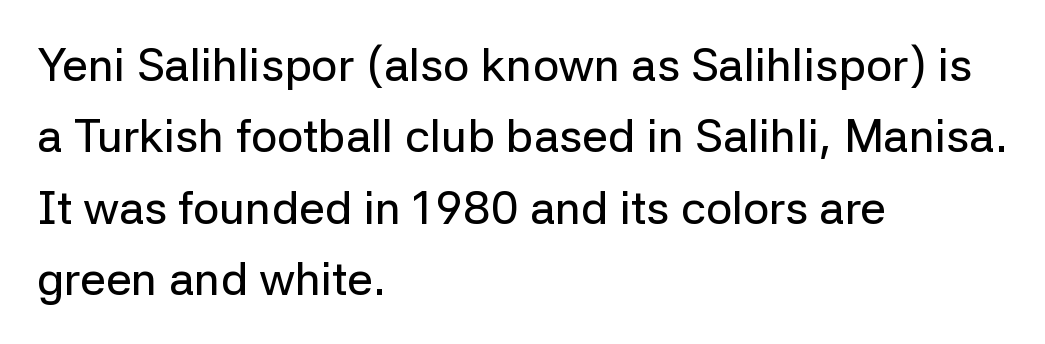
{"serif": "no", "italic": "no", "width": "normal", "stroke_contrast": "low", "x_height": "medium", "monospaced": "no", "underline": "no", "align": "left", "line_spacing": "normal", "line_spacing_ratio": 1.55, "letter_spacing": "normal", "letter_spacing_em": 0.0, "glyph_px": 46}
